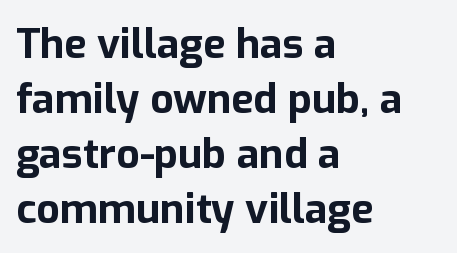
Is the letter spacing exaggerated? No — it looks like the ordinary default. Quick note: underline off. Do the characters align in a grid? No, the font is proportional. The letters stand straight up with perfectly vertical stems. Vertical spacing — default.
